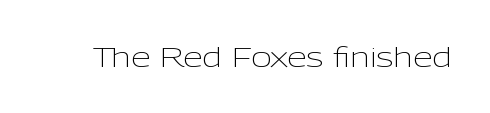
{"serif": "no", "italic": "no", "bold": "no", "weight": "light", "width": "normal", "stroke_contrast": "low", "x_height": "medium", "monospaced": "no", "underline": "no", "letter_spacing": "normal", "letter_spacing_em": 0.0, "glyph_px": 28}
